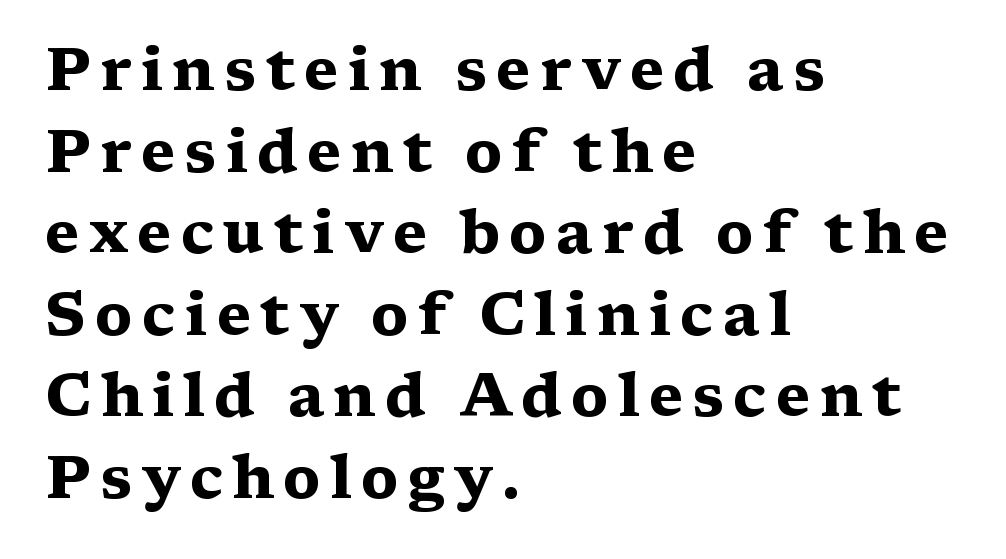
The image shows 60 px heavy, wide serif type, upright; set left-aligned, normal line spacing (1.36x), not underlined; medium stroke contrast and a medium x-height.
